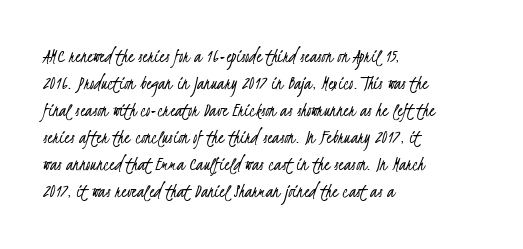
The image shows 21 px text type; set left-aligned, normal line spacing (1.29x), normal letter spacing, not underlined.
